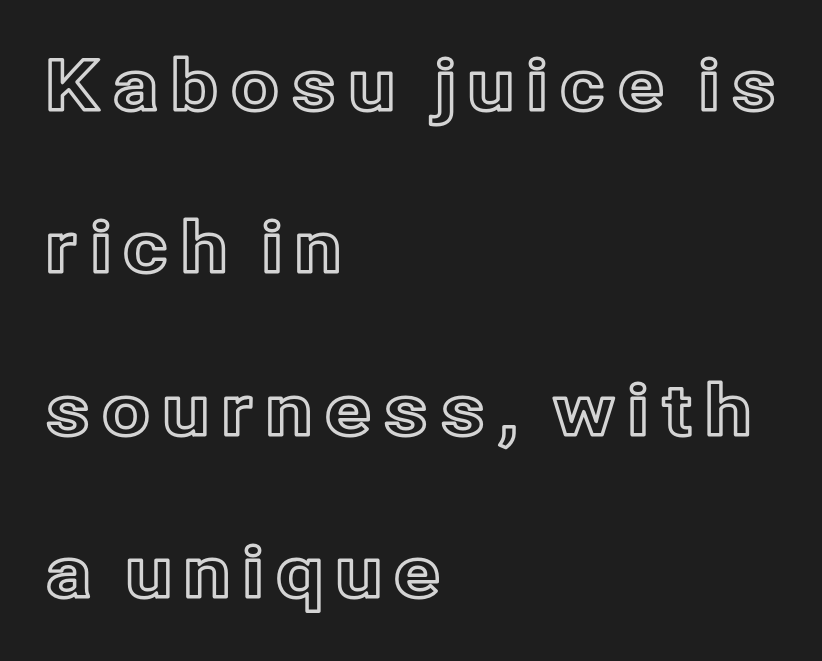
{"italic": "no", "width": "normal", "x_height": "medium", "monospaced": "no", "underline": "no", "align": "left", "line_spacing": "loose", "line_spacing_ratio": 2.32, "glyph_px": 70}
